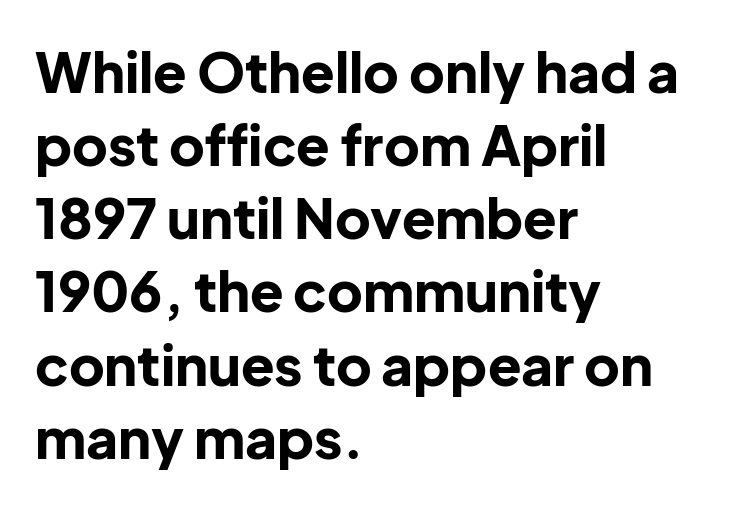
Glance below the letters and you will spot only blank space. Characters follow at the spacing the type designer built in. Character widths vary here, with narrow letters taking less room than wide ones. Rendered with straight, roman letterforms. Examine the stroke ends and you'll find no serifs.
